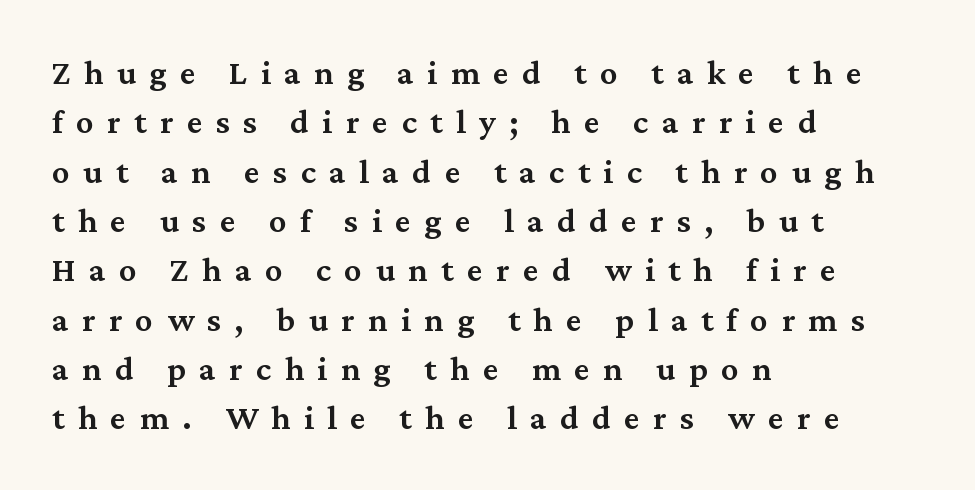
The leading is moderate, giving the passage an even texture. Little horizontal feet cap the strokes, marking this as serif type. Set as a demibold, roughly 600 on the weight scale. Inter-character spacing is expanded well beyond the font's built-in metrics.
